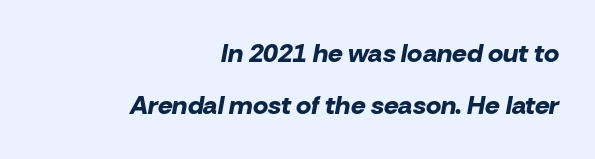
The letters sit at their default tracking, neither squeezed nor spread. The paragraph has a hard right edge and a soft left edge. Characters are canted at an angle relative to the baseline's perpendicular. Just letters on the line, the space beneath them empty. Summary of vertical rhythm: relaxed, with wide interline spacing. Stroke thickness is high; the sample reads as a true bold.
